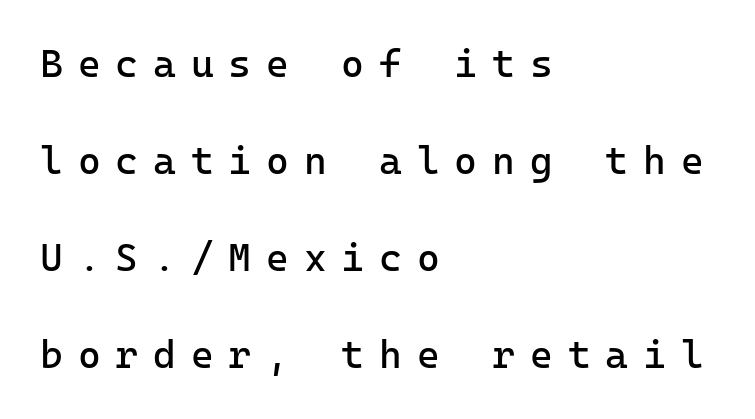
The image shows 39 px regular-weight sans-serif type, upright; set left-aligned, loose line spacing (2.49x), unusually wide letter spacing (+0.38 em), not underlined; low stroke contrast and a medium x-height.
